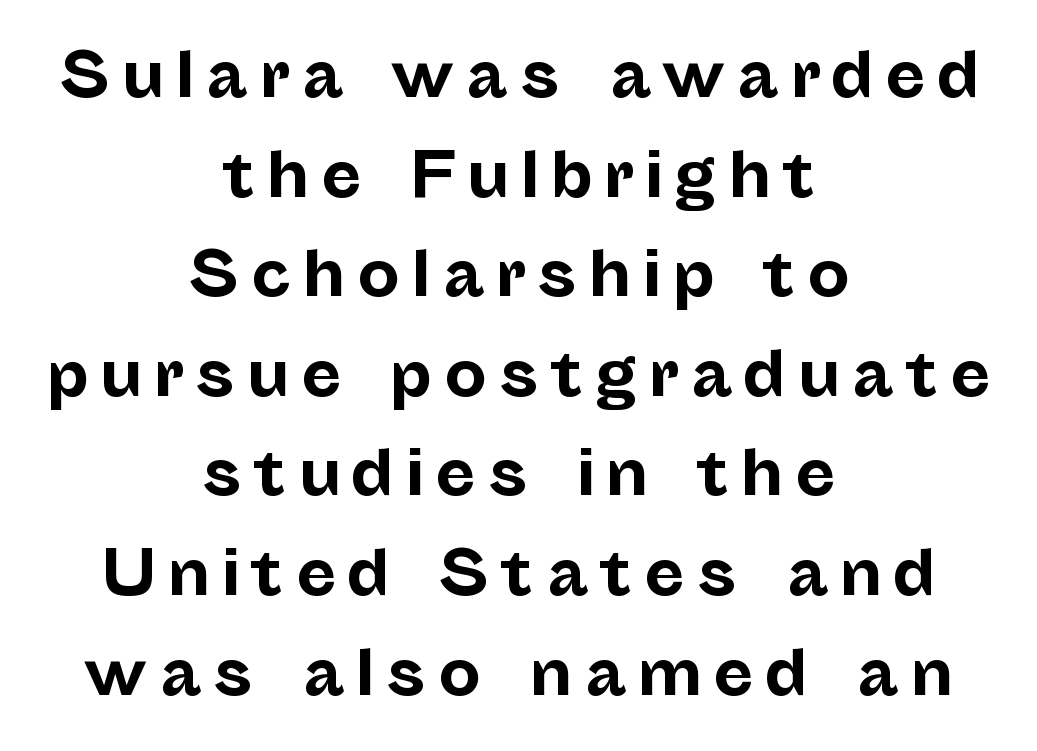
Q: Is the text bold? A: Yes.
Q: Is the text italic (slanted)? A: No, it is upright.
Q: Is the typeface a serif or a sans-serif typeface? A: Sans-serif.
Q: Is the text underlined? A: No.
Q: How is the paragraph aligned? A: Centered.
Q: Is the spacing between lines tight, normal or loose? A: Normal.
Q: Width (condensed, normal, or wide)? A: Normal.
Q: Stroke contrast? A: Low.
Q: x-height? A: Medium.
Q: Monospaced? A: No.
